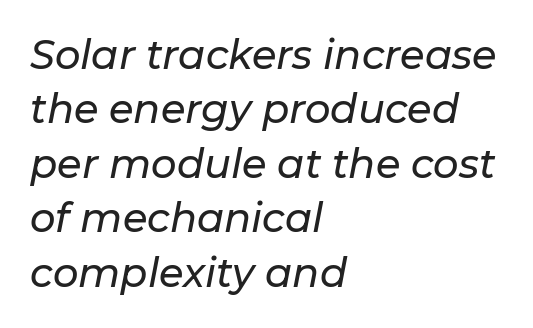
Q: Is the text italic (slanted)? A: Yes, it leans right by about 11 degrees.
Q: Is the text underlined? A: No.
Q: How is the paragraph aligned? A: Left-aligned.
Q: Is the spacing between letters normal or unusually wide? A: Normal.
Q: Is the spacing between lines tight, normal or loose? A: Normal.
Q: Width (condensed, normal, or wide)? A: Normal.
Q: Stroke contrast? A: Low.
Q: x-height? A: Medium.
Q: Monospaced? A: No.
